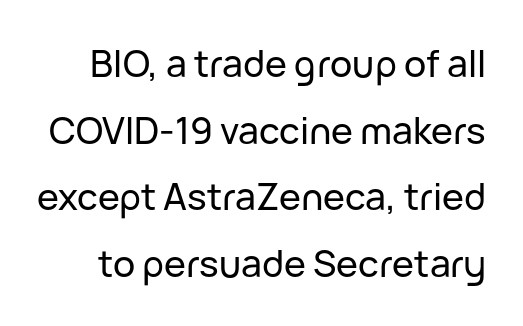
Q: Is the text italic (slanted)? A: No, it is upright.
Q: Is the typeface a serif or a sans-serif typeface? A: Sans-serif.
Q: Is the text underlined? A: No.
Q: Is the spacing between letters normal or unusually wide? A: Normal.
Q: Width (condensed, normal, or wide)? A: Normal.
Q: Stroke contrast? A: Low.
Q: x-height? A: Medium.
Q: Monospaced? A: No.
